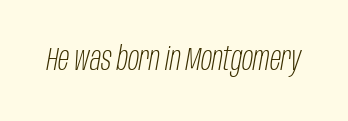
{"italic": "yes", "lean": "right", "slant_degrees": 10, "bold": "no", "weight": "light", "width": "condensed", "stroke_contrast": "low", "x_height": "large", "monospaced": "no", "underline": "no", "letter_spacing": "normal", "letter_spacing_em": 0.0, "glyph_px": 33}
